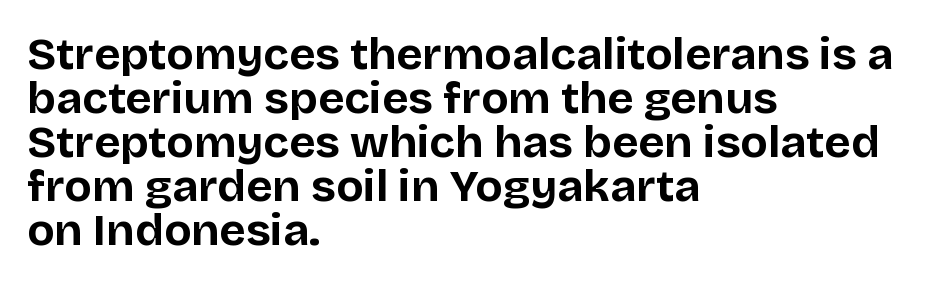
The image shows 45 px bold sans-serif type, upright; set left-aligned, tight line spacing (0.98x), normal letter spacing, not underlined; low stroke contrast and a large x-height.
